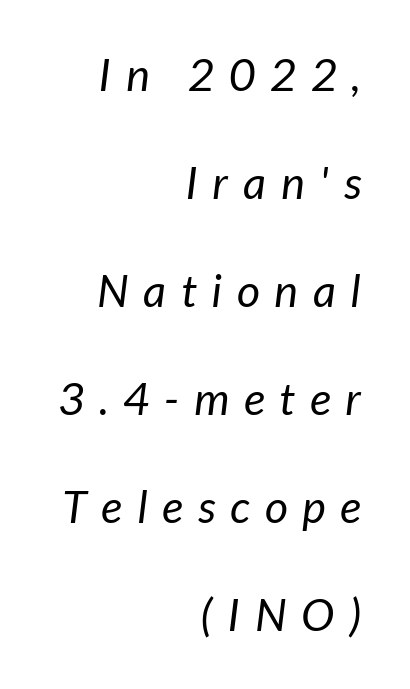
The paragraph has a hard right edge and a soft left edge. The characters display no serif detailing; their extremities are plain. The weight tops out at a normal text grade. The horizontal fit of the characters is loose and conspicuously gappy.
